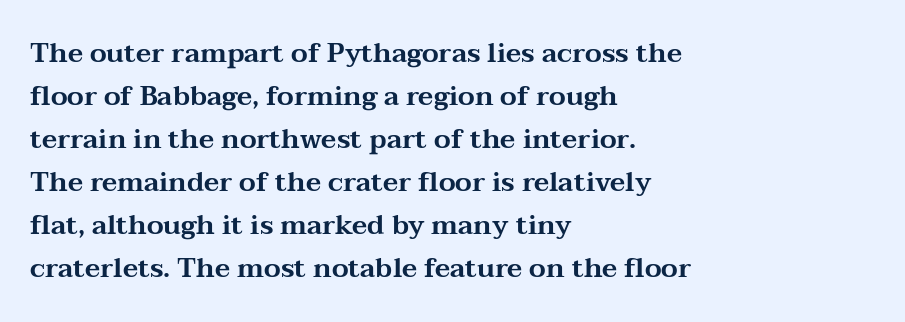
{"italic": "no", "underline": "no", "align": "left", "line_spacing": "normal", "line_spacing_ratio": 1.59, "letter_spacing": "normal", "letter_spacing_em": 0.0, "glyph_px": 27}
